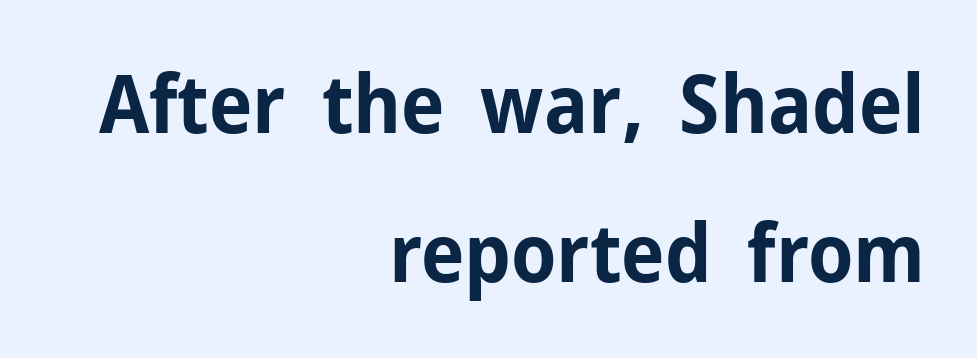
The image shows 80 px bold sans-serif type, upright; set right-aligned, line spacing 1.86x, normal letter spacing, not underlined; low stroke contrast and a medium x-height.
